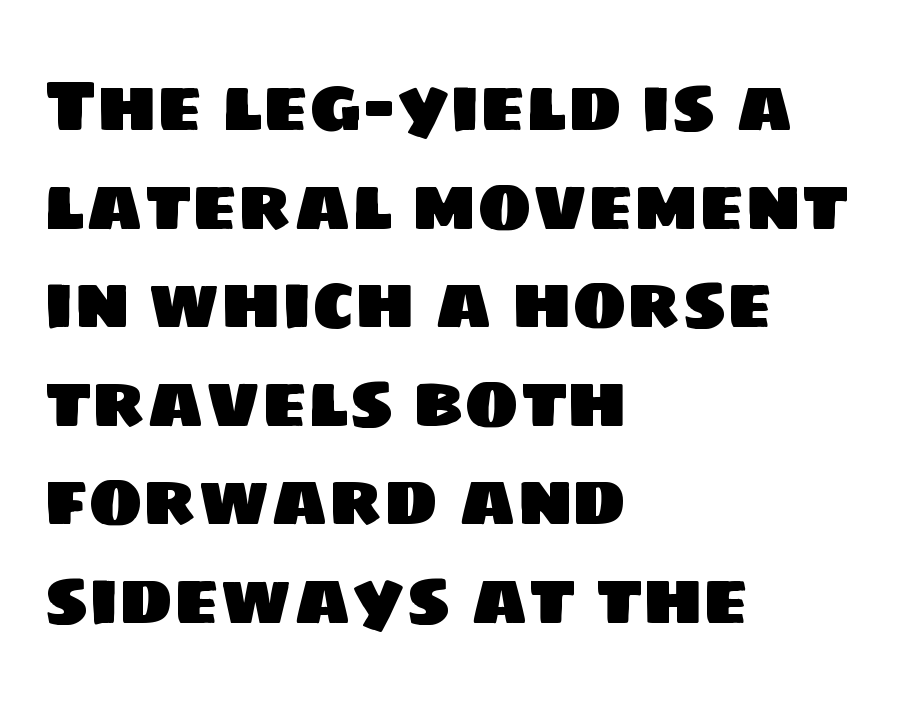
{"serif": "no", "width": "normal", "stroke_contrast": "low", "x_height": "large", "monospaced": "no", "underline": "no", "align": "left", "line_spacing": "normal", "line_spacing_ratio": 1.35, "letter_spacing": "normal", "letter_spacing_em": 0.0, "glyph_px": 73}
